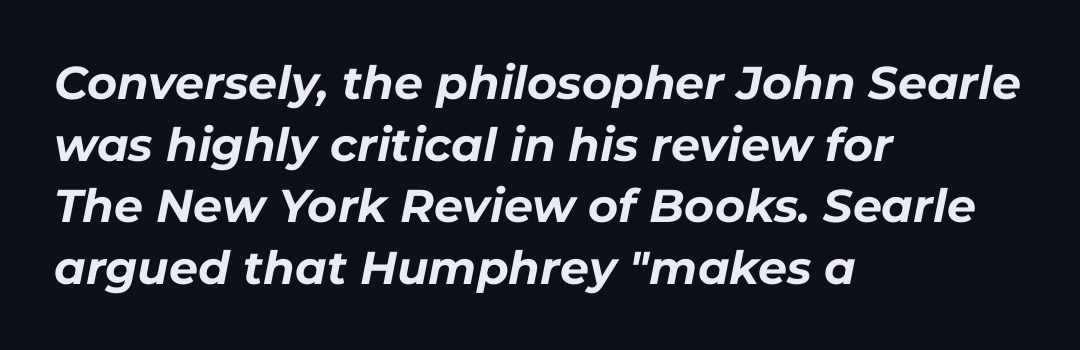
Underlining? Definitely not there. The letters advance in unequal steps, a hallmark of proportional type. A typesetter would call this leading conventional body-copy spacing. The axis of the letterforms is tilted away from vertical. Students, this is bold: see how much ink each stroke carries.
